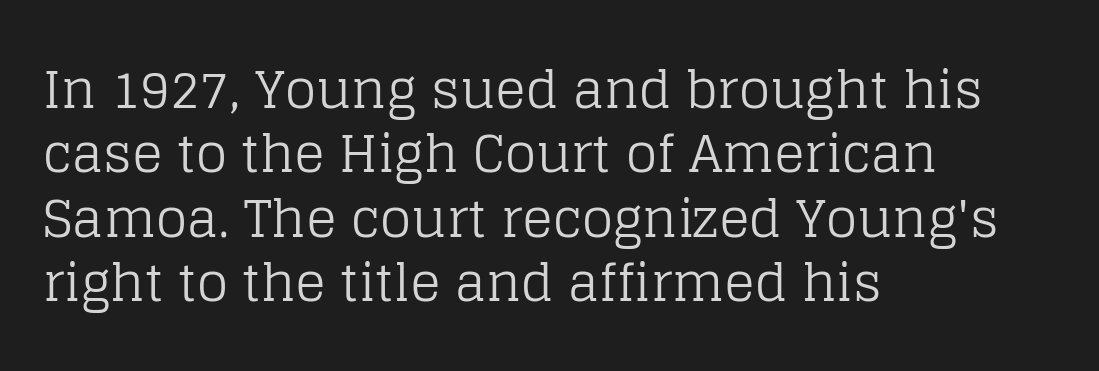
The line texture is even and compact thanks to regular tracking. The letters stand straight up with perfectly vertical stems. A typesetter would label this face a serif. The rendering uses natural spacing where letterforms have individual widths. Bare-footed words on every line.
